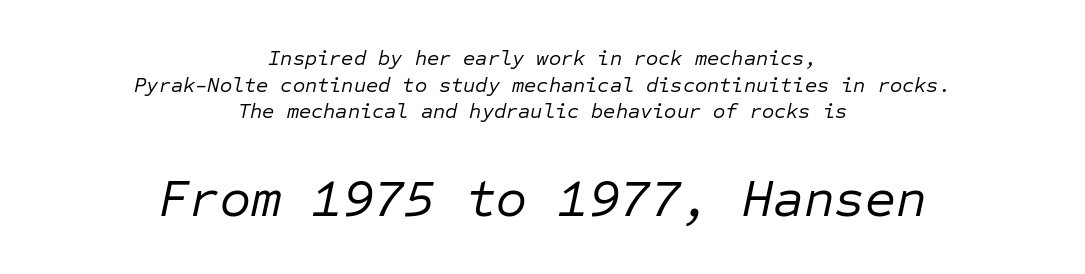
The image shows 53 px regular-weight type, italic (leaning right), monospaced; set centered, normal line spacing (1.27x), normal letter spacing, not underlined; the second (bottom) block is 2.52x larger; low stroke contrast and a medium x-height.
